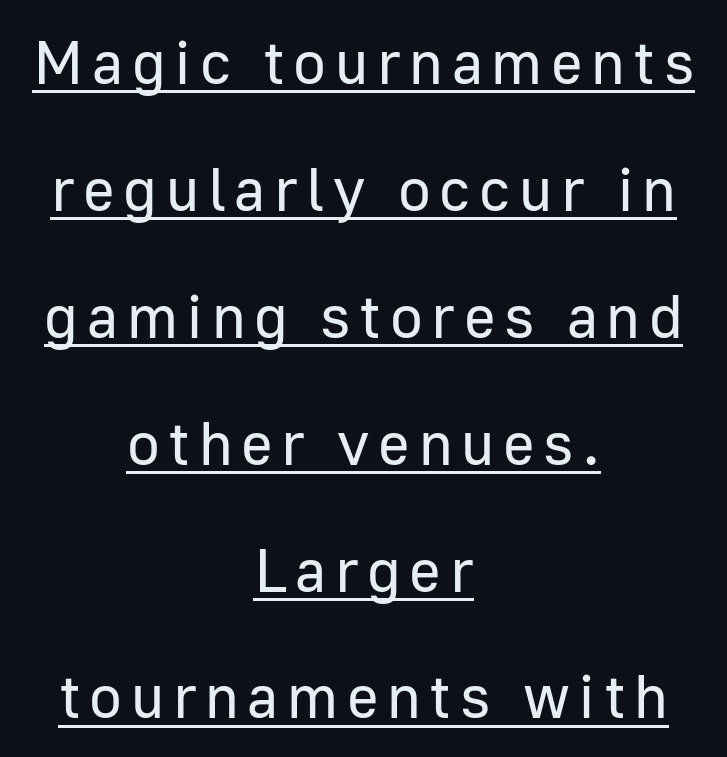
Q: Is the text bold? A: No.
Q: Is the text italic (slanted)? A: No, it is upright.
Q: Is the typeface a serif or a sans-serif typeface? A: Sans-serif.
Q: Is the text underlined? A: Yes.
Q: How is the paragraph aligned? A: Centered.
Q: Is the spacing between lines tight, normal or loose? A: Loose.
Q: Width (condensed, normal, or wide)? A: Normal.
Q: Stroke contrast? A: Low.
Q: x-height? A: Medium.
Q: Monospaced? A: No.
